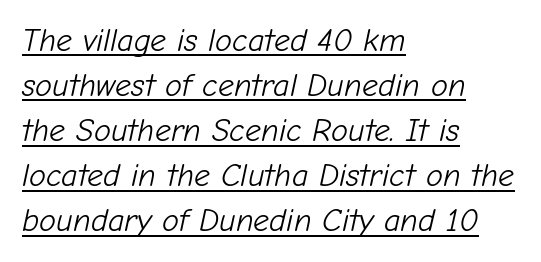
This sample uses an oblique cut, with every glyph tilted off the vertical. Do the characters align in a grid? No, the font is proportional. A typesetter would call this zero additional tracking. Glance below the letters and you will spot a drawn line. The lines in this sample share a left origin and differ only in where they stop. Evenly set lines give the paragraph a standard silhouette.
